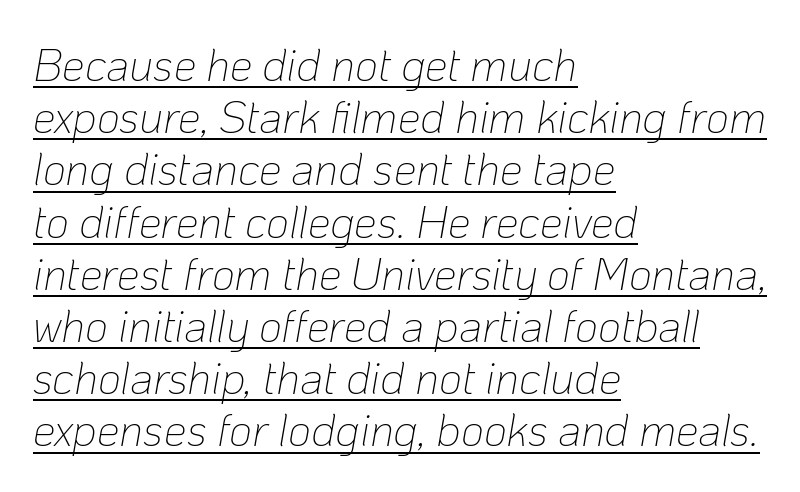
{"italic": "yes", "lean": "right", "slant_degrees": 10, "bold": "no", "weight": "thin", "width": "normal", "stroke_contrast": "low", "x_height": "medium", "monospaced": "no", "underline": "yes", "align": "left", "line_spacing_ratio": 1.16, "letter_spacing": "normal", "letter_spacing_em": 0.0, "glyph_px": 45}
